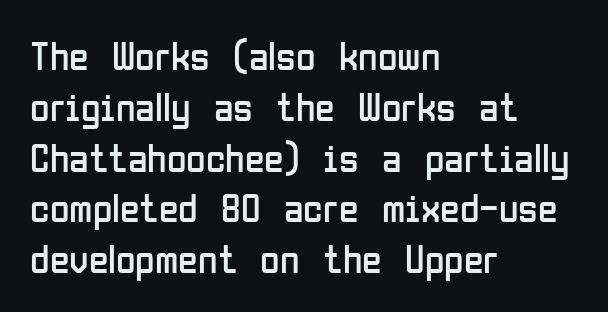
Serif or sans? Sans — the stroke terminals are bare. Letters rest on an invisible, unmarked baseline. These lines are rendered in a variable-pitch font. Caption: face not bold, strokes unweighted. Each new line begins a customary step beneath the previous one.
